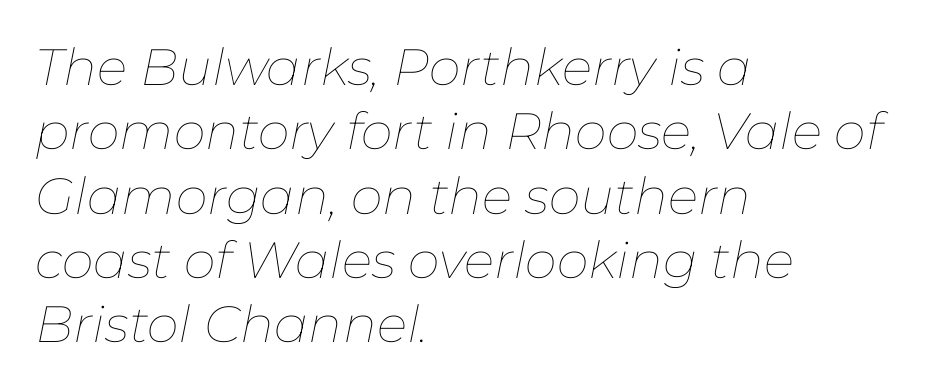
The image shows 51 px thin type, italic (leaning right); set left-aligned, normal line spacing (1.26x), normal letter spacing, not underlined; low stroke contrast and a medium x-height.
